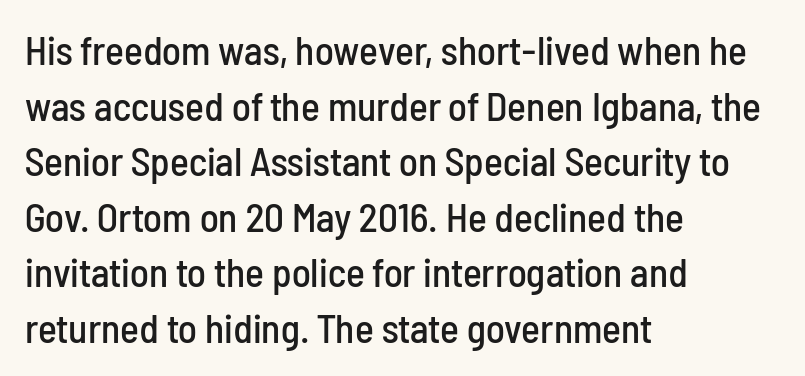
The font's upright variant was chosen for this text. Observe the ordinary spacing: letters are neighbours, not strangers. Normally led — the rows are evenly, conventionally spaced. Caption: multi-line text, flush left, ragged right.
